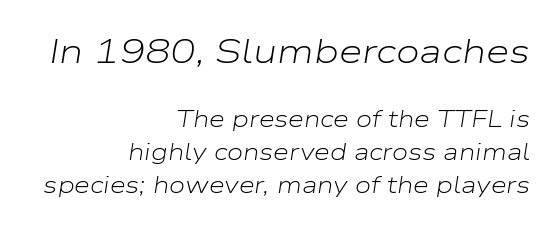
Between these two stacked blocks, the higher one wins on size. Type without underlining. The letters advance in unequal steps, a hallmark of proportional type. Quick note: italic. Students, observe: this is what conventionally led text looks like.
